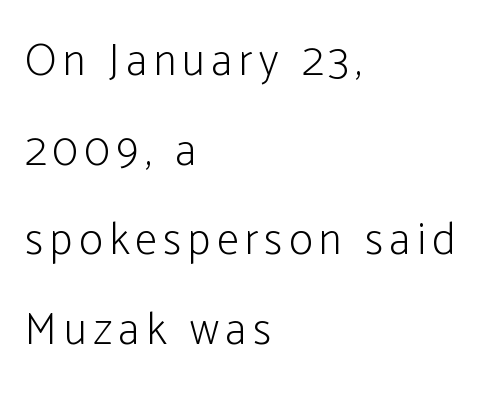
The image shows 45 px light, condensed sans-serif type, upright; set left-aligned, loose line spacing (1.99x), not underlined; low stroke contrast and a medium x-height.
